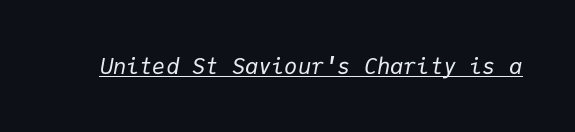
This rendering features underlined lettering. Tall strokes in this sample are angled rather than plumb. No letter is thick-stroked: the sample isn't bold. There is no visible air inserted between adjacent glyphs.
